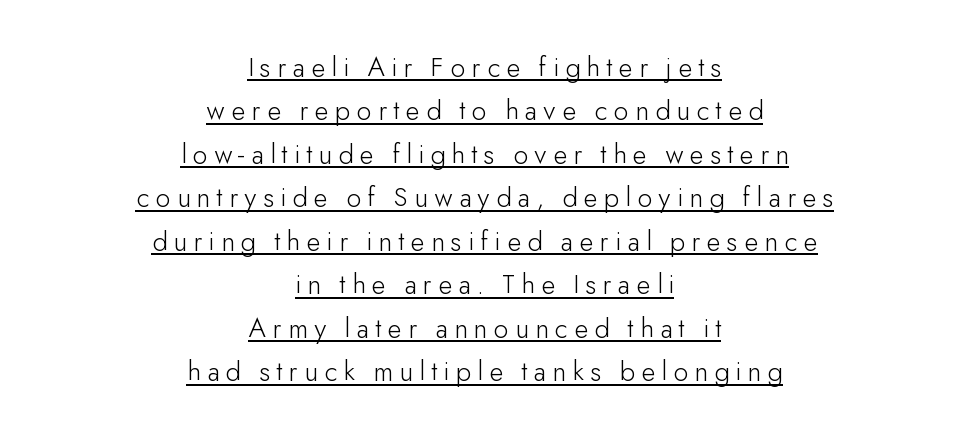
{"serif": "no", "italic": "no", "bold": "no", "weight": "light", "width": "normal", "stroke_contrast": "low", "x_height": "small", "monospaced": "no", "underline": "yes", "align": "center", "line_spacing": "normal", "line_spacing_ratio": 1.5, "letter_spacing": "wide", "letter_spacing_em": 0.22, "glyph_px": 29}
